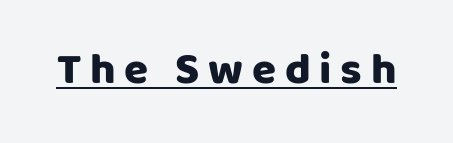
You can tell from the bare stems that sans-serif type was used. A baseline rule has been typeset under these characters. The tracking jumps out immediately: characters are airy and widely separated. The sample has been set heavy, in full bold. Posture: vertical.
